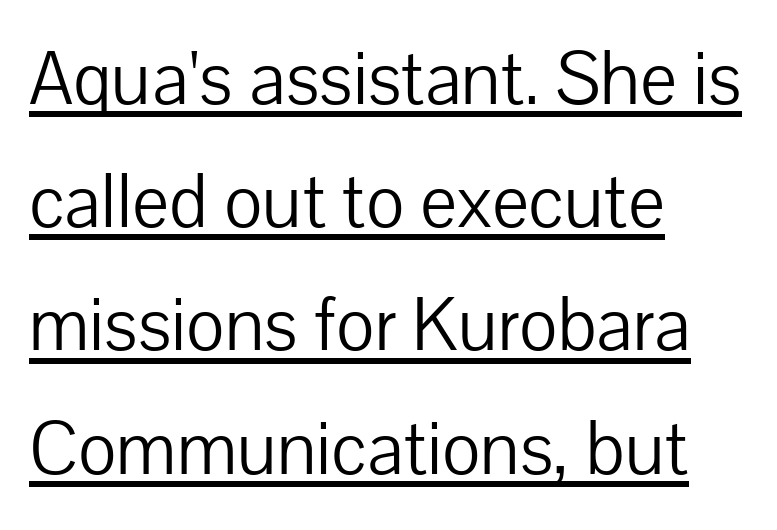
The image shows 78 px light sans-serif type, upright; set left-aligned, normal line spacing (1.58x), normal letter spacing, underlined; low stroke contrast and a medium x-height.
